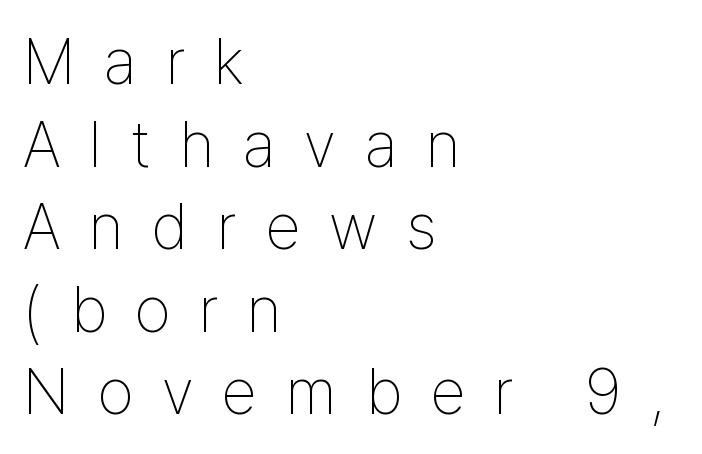
Q: Is the text bold? A: No.
Q: Is the text italic (slanted)? A: No, it is upright.
Q: Is the typeface a serif or a sans-serif typeface? A: Sans-serif.
Q: Is the text underlined? A: No.
Q: How is the paragraph aligned? A: Left-aligned.
Q: Is the spacing between letters normal or unusually wide? A: Unusually wide.
Q: Is the spacing between lines tight, normal or loose? A: Normal.
Q: Width (condensed, normal, or wide)? A: Condensed.
Q: Stroke contrast? A: Low.
Q: x-height? A: Medium.
Q: Monospaced? A: No.
